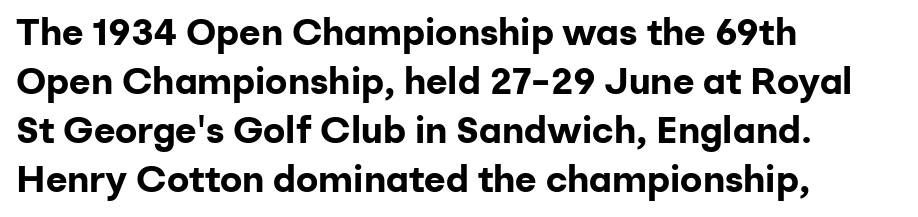
Q: Is the text bold? A: Yes.
Q: Is the text italic (slanted)? A: No, it is upright.
Q: Is the typeface a serif or a sans-serif typeface? A: Sans-serif.
Q: Is the text underlined? A: No.
Q: How is the paragraph aligned? A: Left-aligned.
Q: Is the spacing between letters normal or unusually wide? A: Normal.
Q: Is the spacing between lines tight, normal or loose? A: Normal.
Q: Width (condensed, normal, or wide)? A: Normal.
Q: Stroke contrast? A: Low.
Q: x-height? A: Medium.
Q: Monospaced? A: No.
